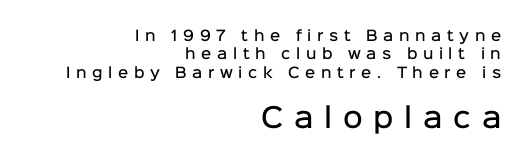
{"italic": "no", "bold": "semi", "underline": "no", "align": "right", "line_spacing": "normal", "line_spacing_ratio": 1.32, "letter_spacing": "wide", "letter_spacing_em": 0.4, "larger_block": "second", "size_ratio": 1.93, "glyph_px": 27}
